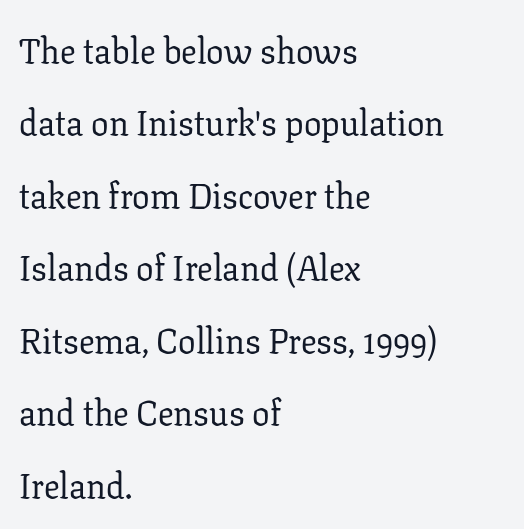
{"serif": "yes", "italic": "no", "bold": "no", "weight": "regular", "width": "normal", "stroke_contrast": "low", "x_height": "medium", "monospaced": "no", "underline": "no", "align": "left", "line_spacing": "loose", "line_spacing_ratio": 2.07, "letter_spacing": "normal", "letter_spacing_em": 0.0, "glyph_px": 35}
